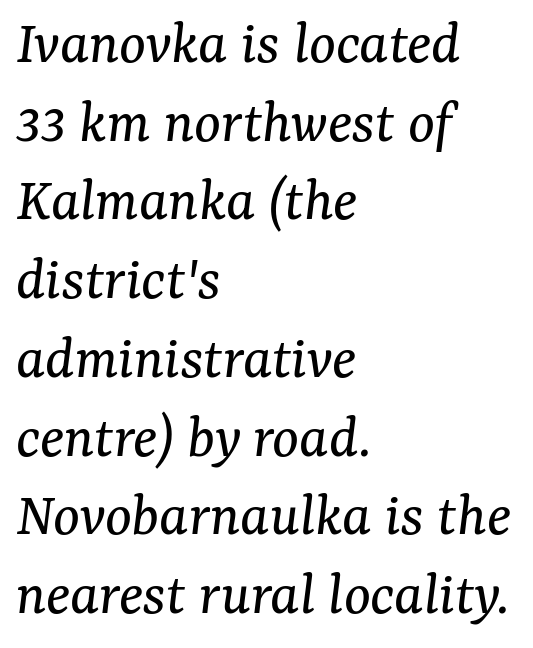
This rendering uses left alignment, leaving the right contour irregular. Weight: not bold — regular or lighter. No extra tracking has been applied to these lines. What's the leading like? Ordinary, nothing unusual. The specimen omits any rule beneath the text block's lines. What kind of face is this? One with serifs.
